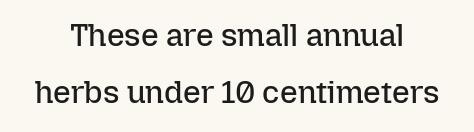
Q: Is the text bold? A: No.
Q: Is the text italic (slanted)? A: No, it is upright.
Q: Is the text underlined? A: No.
Q: How is the paragraph aligned? A: Centered.
Q: Is the spacing between letters normal or unusually wide? A: Normal.
Q: Width (condensed, normal, or wide)? A: Normal.
Q: Stroke contrast? A: Low.
Q: x-height? A: Medium.
Q: Monospaced? A: No.
